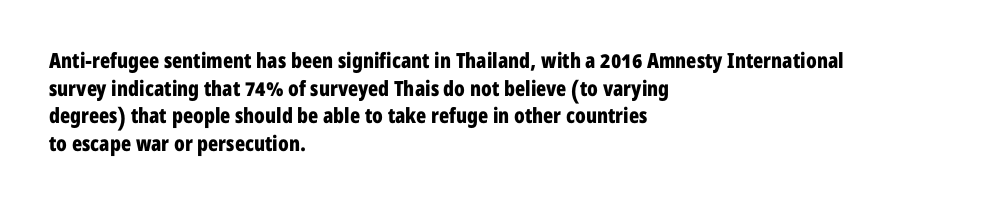
Q: Is the text bold? A: Yes.
Q: Is the text italic (slanted)? A: No, it is upright.
Q: Is the text underlined? A: No.
Q: How is the paragraph aligned? A: Left-aligned.
Q: Is the spacing between letters normal or unusually wide? A: Normal.
Q: Is the spacing between lines tight, normal or loose? A: Normal.
